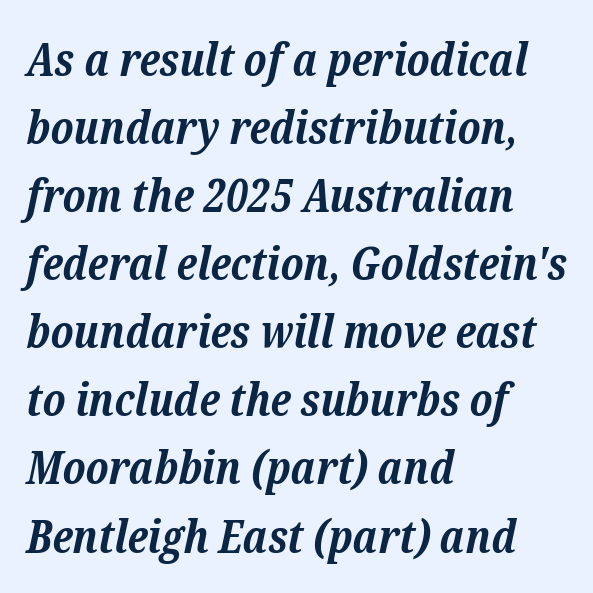
These lines were composed using italics. Emphasis by weight is at full strength: bold. Does the type have serifs? Yes, each stem ends in a small foot. Between one letter and the next there's only the usual sliver of space.
